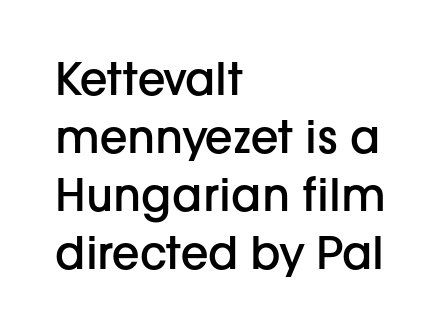
Standard letterfit; no display-style spreading of the glyphs. Leading: standard. The text block is weighted toward the left margin, trailing off unevenly rightward. Think of a printed novel: that variable character pitch is what you see here.
